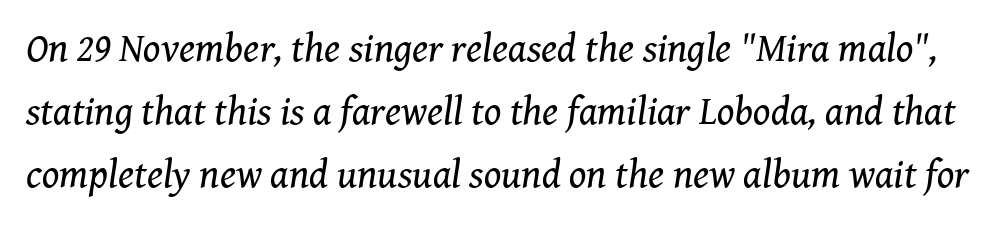
The image shows 40 px regular-weight serif type, italic (leaning right); set normal line spacing (1.57x), normal letter spacing, not underlined; medium stroke contrast and a medium x-height.
